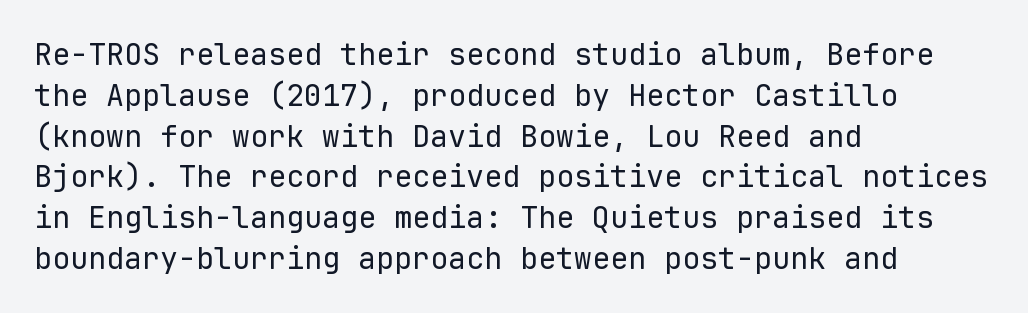
The image shows 30 px regular-weight sans-serif type, upright, monospaced; set left-aligned, normal line spacing (1.36x), normal letter spacing, not underlined; low stroke contrast and a medium x-height.
